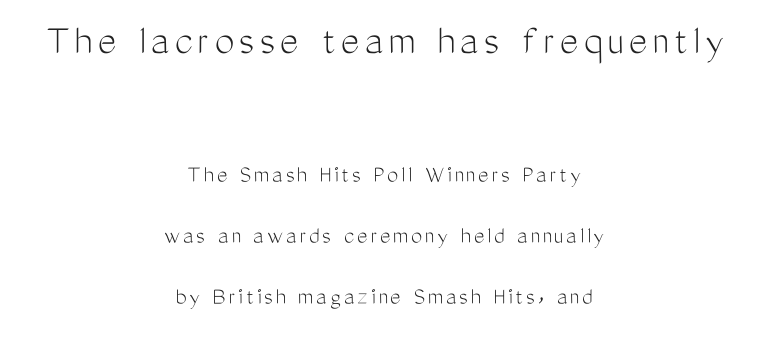
{"serif": "no", "italic": "no", "bold": "no", "weight": "light", "width": "condensed", "stroke_contrast": "medium", "x_height": "medium", "monospaced": "no", "underline": "no", "align": "center", "line_spacing": "loose", "line_spacing_ratio": 2.45, "larger_block": "first", "size_ratio": 1.76, "glyph_px": 44}
